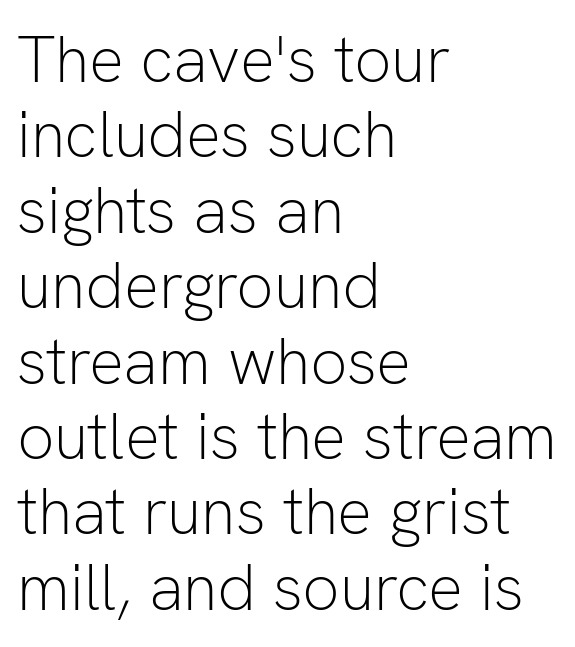
Q: Is the text bold? A: No.
Q: Is the text italic (slanted)? A: No, it is upright.
Q: Is the typeface a serif or a sans-serif typeface? A: Sans-serif.
Q: Is the text underlined? A: No.
Q: How is the paragraph aligned? A: Left-aligned.
Q: Is the spacing between letters normal or unusually wide? A: Normal.
Q: Width (condensed, normal, or wide)? A: Normal.
Q: Stroke contrast? A: Low.
Q: x-height? A: Medium.
Q: Monospaced? A: No.
